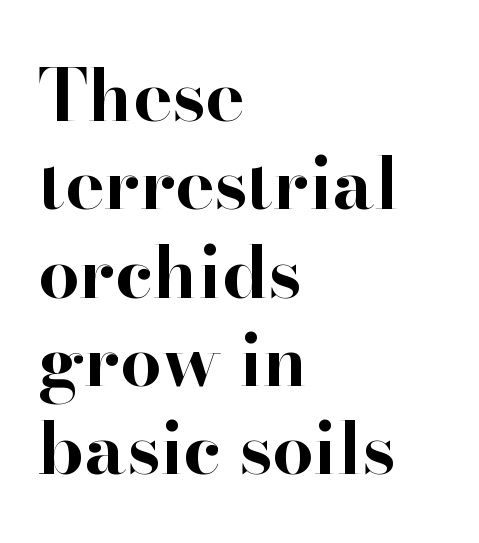
Q: Is the text bold? A: Yes.
Q: Is the text italic (slanted)? A: No, it is upright.
Q: Is the typeface a serif or a sans-serif typeface? A: Serif.
Q: Is the text underlined? A: No.
Q: How is the paragraph aligned? A: Left-aligned.
Q: Is the spacing between letters normal or unusually wide? A: Normal.
Q: Width (condensed, normal, or wide)? A: Normal.
Q: Stroke contrast? A: High.
Q: x-height? A: Small.
Q: Monospaced? A: No.
